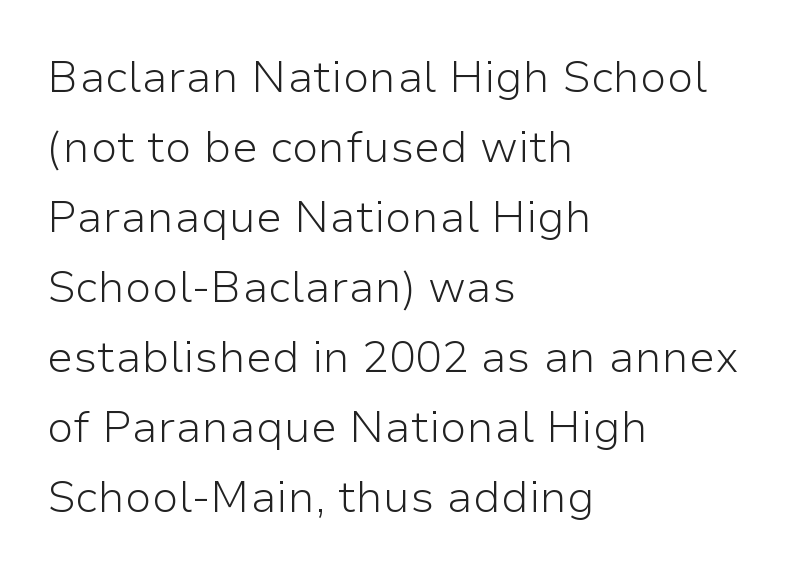
Q: Is the text bold? A: No.
Q: Is the text italic (slanted)? A: No, it is upright.
Q: Is the typeface a serif or a sans-serif typeface? A: Sans-serif.
Q: Is the text underlined? A: No.
Q: How is the paragraph aligned? A: Left-aligned.
Q: Is the spacing between letters normal or unusually wide? A: Normal.
Q: Is the spacing between lines tight, normal or loose? A: Normal.
Q: Width (condensed, normal, or wide)? A: Normal.
Q: Stroke contrast? A: Low.
Q: x-height? A: Medium.
Q: Monospaced? A: No.
